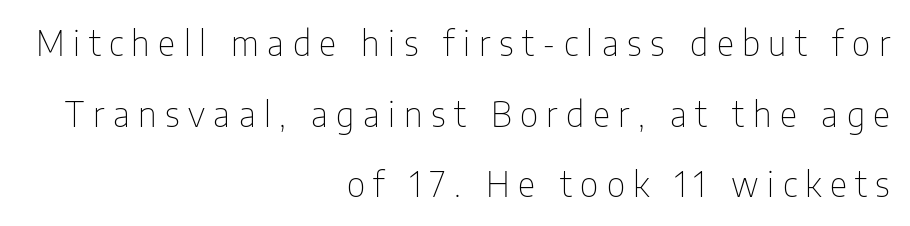
Q: Is the text bold? A: No.
Q: Is the text italic (slanted)? A: No, it is upright.
Q: Is the typeface a serif or a sans-serif typeface? A: Sans-serif.
Q: Is the text underlined? A: No.
Q: How is the paragraph aligned? A: Right-aligned.
Q: Is the spacing between letters normal or unusually wide? A: Unusually wide.
Q: Is the spacing between lines tight, normal or loose? A: Loose.
Q: Width (condensed, normal, or wide)? A: Condensed.
Q: Stroke contrast? A: Low.
Q: x-height? A: Medium.
Q: Monospaced? A: No.
